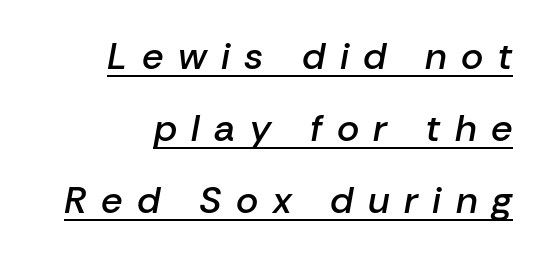
Q: Is the text bold? A: Semi-bold.
Q: Is the text italic (slanted)? A: Yes, it leans right by about 10 degrees.
Q: Is the text underlined? A: Yes.
Q: How is the paragraph aligned? A: Right-aligned.
Q: Is the spacing between letters normal or unusually wide? A: Unusually wide.
Q: Is the spacing between lines tight, normal or loose? A: Loose.
Q: Width (condensed, normal, or wide)? A: Normal.
Q: Stroke contrast? A: Low.
Q: x-height? A: Medium.
Q: Monospaced? A: No.
